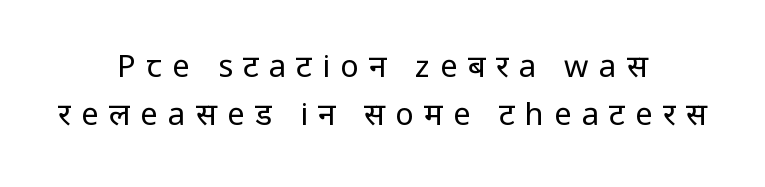
Decoration check: the copy has no underline. Caption: face not bold, strokes unweighted. The type sits square on the baseline with zero lean. A typesetter would call this proportional, since set widths differ per character.
